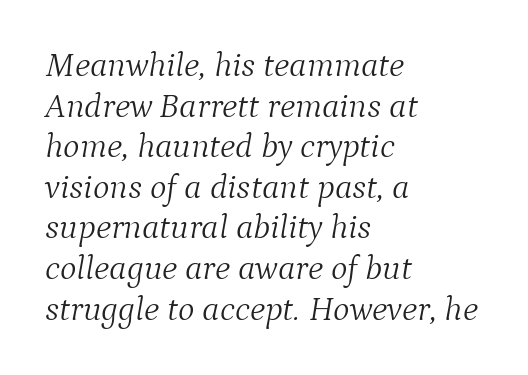
Q: Is the text bold? A: No.
Q: Is the text italic (slanted)? A: Yes, it leans right by about 9 degrees.
Q: Is the typeface a serif or a sans-serif typeface? A: Serif.
Q: Is the text underlined? A: No.
Q: How is the paragraph aligned? A: Left-aligned.
Q: Is the spacing between letters normal or unusually wide? A: Normal.
Q: Width (condensed, normal, or wide)? A: Normal.
Q: Stroke contrast? A: Medium.
Q: x-height? A: Medium.
Q: Monospaced? A: No.
